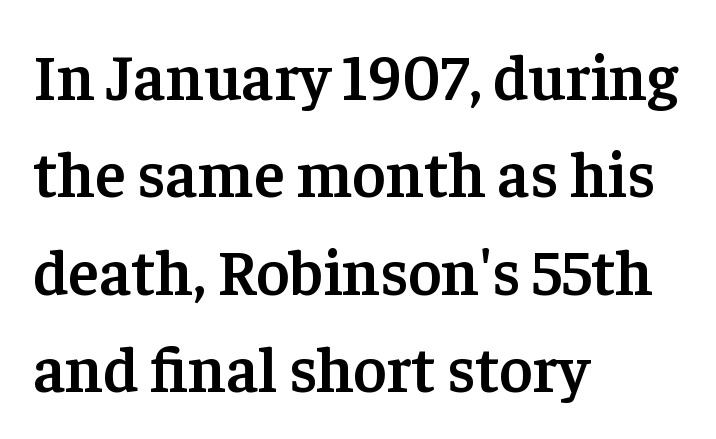
This rendering employs a face with finishing strokes, i.e., a serif. If you drew a line through each stem, it would be perfectly vertical. The gaps between neighbouring characters are ordinary and unremarkable. The text block is weighted toward the left margin, trailing off unevenly rightward. Here the designer chose a conventional face with non-uniform glyph widths.
